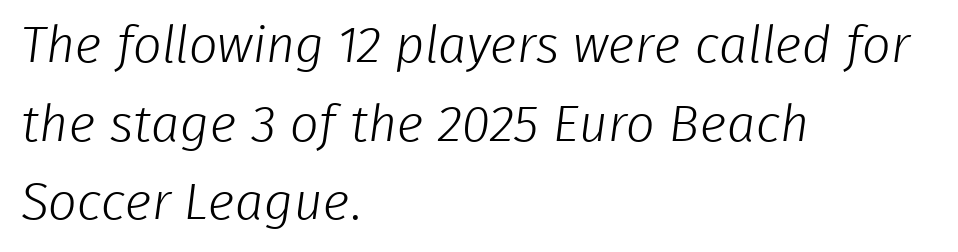
Baseline-to-baseline distance is the conventional proportion of letter height. The rendering uses natural spacing where letterforms have individual widths. A quiet, ordinary-to-light weight characterises the typeface. Here the glyphs are tracked normally, forming tight word shapes. The foot of each line stays bare and open. The paragraph has a hard left edge and a soft right edge.
